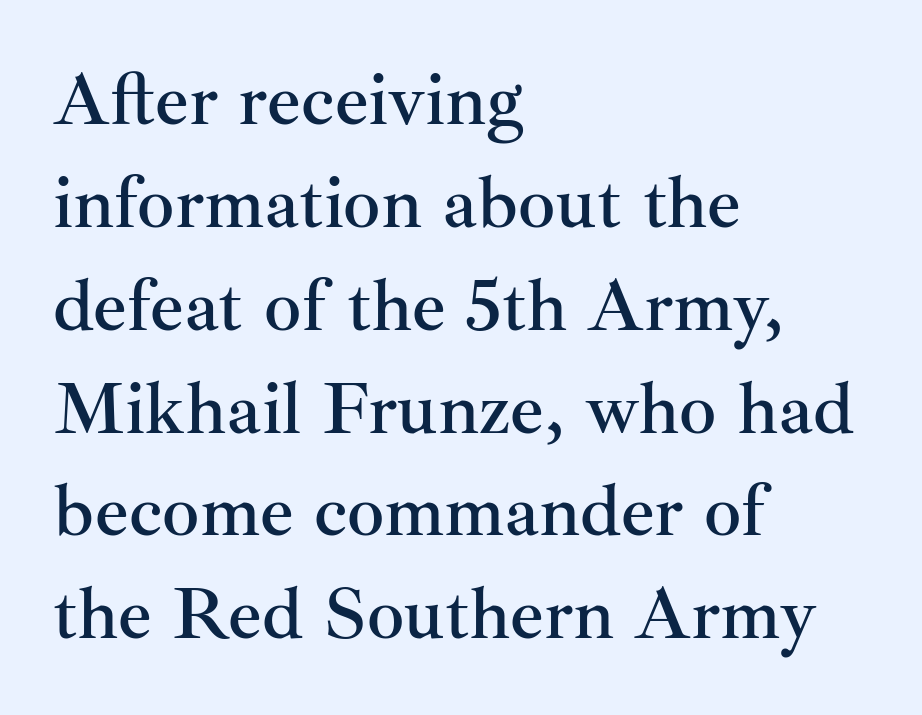
Q: Is the text italic (slanted)? A: No, it is upright.
Q: Is the typeface a serif or a sans-serif typeface? A: Serif.
Q: Is the text underlined? A: No.
Q: How is the paragraph aligned? A: Left-aligned.
Q: Is the spacing between letters normal or unusually wide? A: Normal.
Q: Is the spacing between lines tight, normal or loose? A: Normal.
Q: Width (condensed, normal, or wide)? A: Normal.
Q: Stroke contrast? A: Medium.
Q: x-height? A: Small.
Q: Monospaced? A: No.
